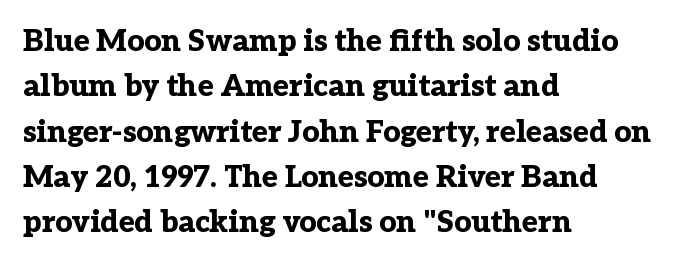
{"serif": "yes", "italic": "no", "bold": "yes", "weight": "bold", "width": "normal", "stroke_contrast": "low", "x_height": "medium", "monospaced": "no", "underline": "no", "align": "left", "line_spacing": "normal", "line_spacing_ratio": 1.51, "letter_spacing": "normal", "letter_spacing_em": 0.0, "glyph_px": 30}
